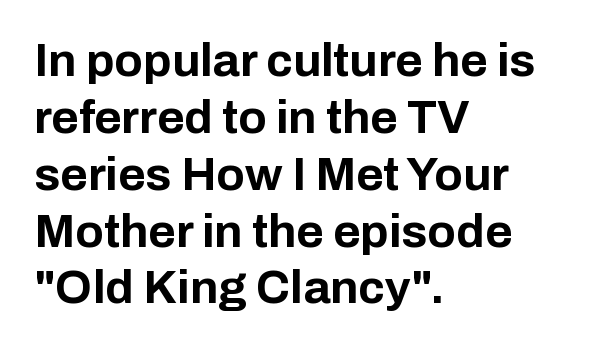
Does the lettering tilt? It doesn't — this is upright. The passage shown has conventional tracking throughout. Look at the stroke-to-counter ratio: heavy, a bold. A typesetter would call this proportional, since set widths differ per character. Type without underlining.
